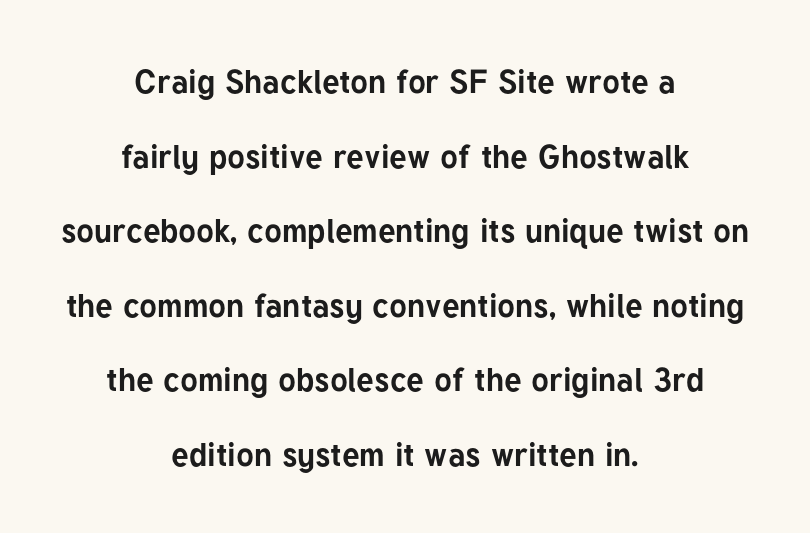
{"serif": "no", "italic": "no", "bold": "yes", "weight": "bold", "width": "normal", "stroke_contrast": "low", "x_height": "medium", "monospaced": "no", "underline": "no", "align": "center", "line_spacing": "loose", "line_spacing_ratio": 2.26, "letter_spacing": "normal", "letter_spacing_em": 0.0, "glyph_px": 33}
